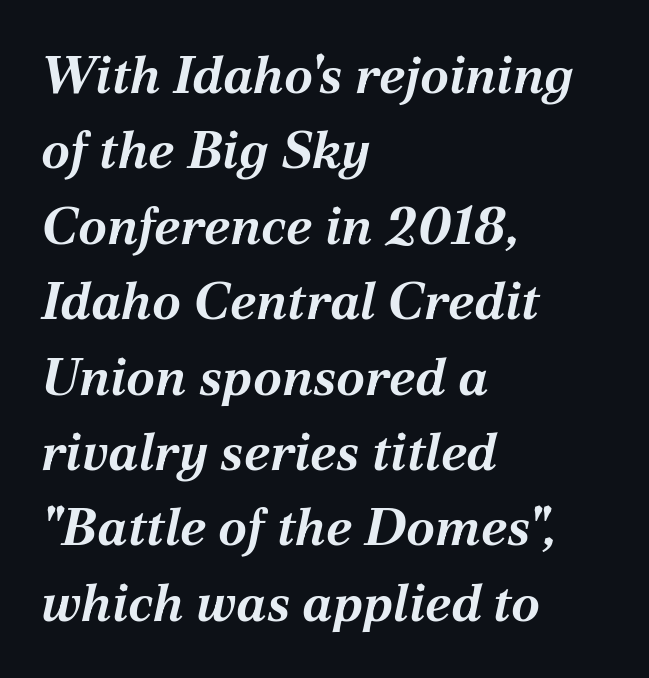
The passage shown is typed in a proportional face where columns would drift. Nobody touched the tracking dial on this one. Chunky letters — that's bold for sure. Posture: slanted. The space directly below the letters is spotless. The text block is weighted toward the left margin, trailing off unevenly rightward.
